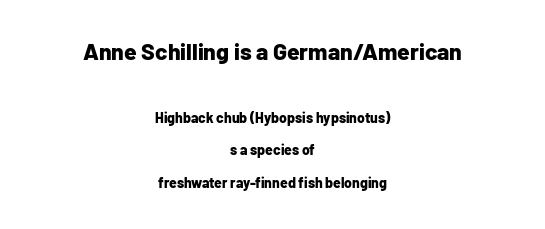
Q: Is the text bold? A: Yes.
Q: Is the text italic (slanted)? A: No, it is upright.
Q: Is the text underlined? A: No.
Q: How is the paragraph aligned? A: Centered.
Q: Is the spacing between letters normal or unusually wide? A: Normal.
Q: Is the spacing between lines tight, normal or loose? A: Loose.
Q: Which block of text is set in a larger size, the first (top) or the second (bottom)? A: The first (top) one.
